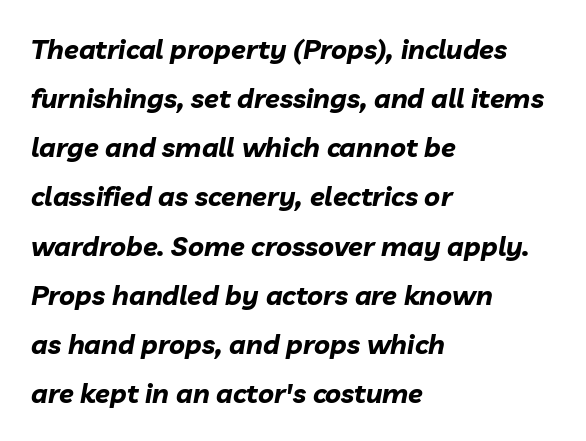
Type without underlining. In CSS terms this would be text-align: left. The specimen reads as italic at a glance. Set as a true bold cut, around the 700 mark. Characters follow at the spacing the type designer built in.
